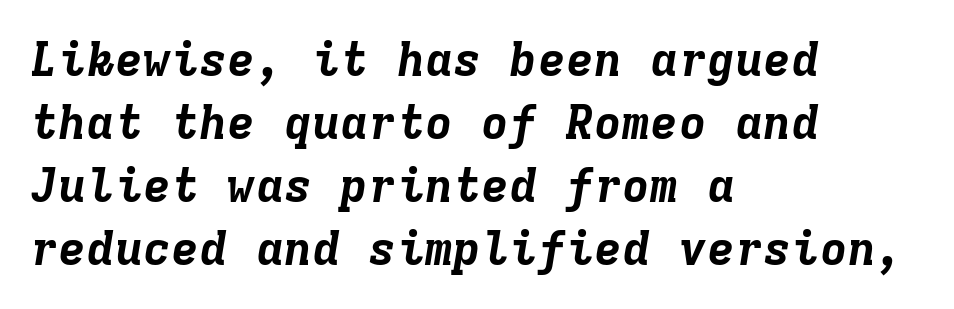
{"italic": "yes", "lean": "right", "slant_degrees": 9, "bold": "yes", "weight": "bold", "width": "normal", "stroke_contrast": "low", "x_height": "medium", "monospaced": "yes", "underline": "no", "align": "left", "line_spacing": "normal", "line_spacing_ratio": 1.34, "letter_spacing": "normal", "letter_spacing_em": 0.0, "glyph_px": 47}
